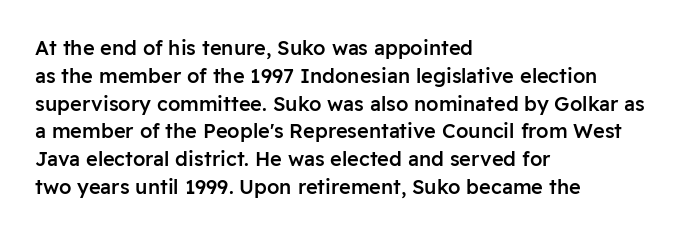
The image shows 20 px text type, upright; set left-aligned, normal line spacing (1.39x), normal letter spacing, not underlined.
